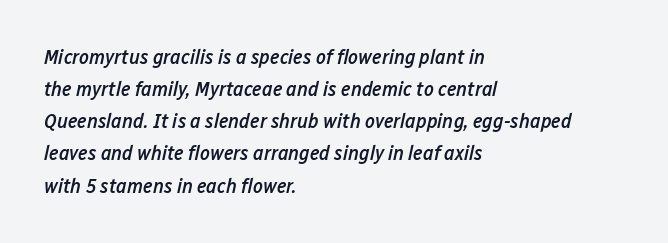
Q: Is the text bold? A: Semi-bold.
Q: Is the text italic (slanted)? A: Yes, it leans right by about 12 degrees.
Q: Is the text underlined? A: No.
Q: How is the paragraph aligned? A: Left-aligned.
Q: Is the spacing between letters normal or unusually wide? A: Normal.
Q: Is the spacing between lines tight, normal or loose? A: Normal.
